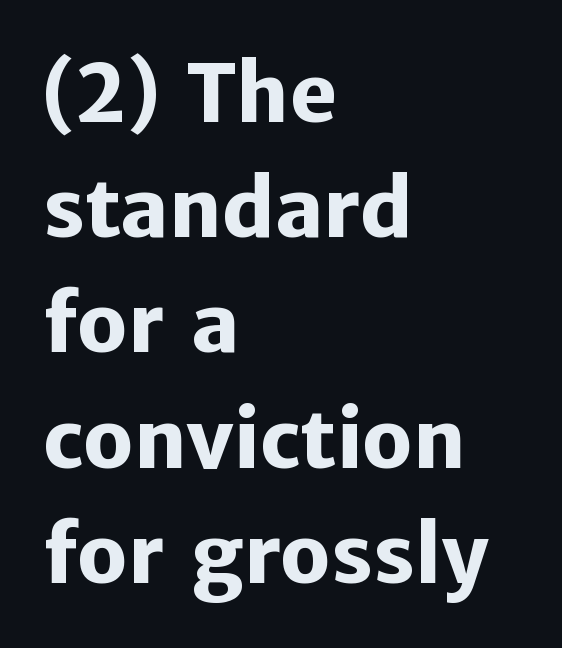
{"serif": "no", "italic": "no", "bold": "yes", "weight": "heavy", "width": "normal", "stroke_contrast": "low", "x_height": "medium", "monospaced": "no", "underline": "no", "align": "left", "line_spacing": "normal", "line_spacing_ratio": 1.44, "letter_spacing": "normal", "letter_spacing_em": 0.0, "glyph_px": 80}
